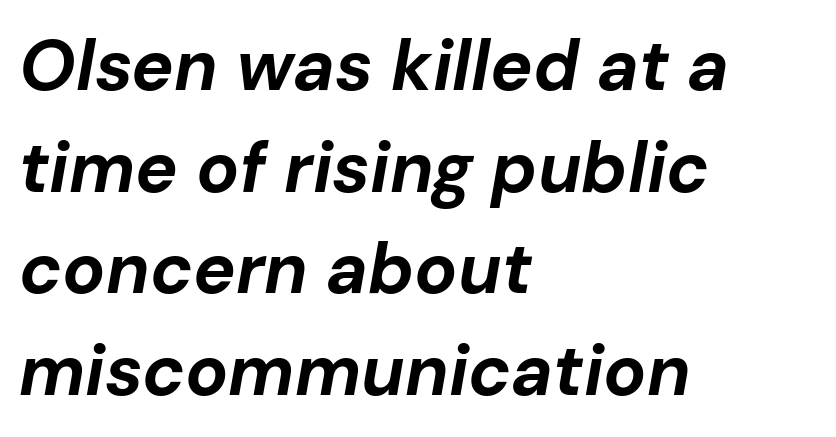
{"italic": "yes", "lean": "right", "slant_degrees": 10, "bold": "yes", "weight": "bold", "width": "normal", "stroke_contrast": "low", "x_height": "medium", "monospaced": "no", "underline": "no", "align": "left", "line_spacing": "normal", "line_spacing_ratio": 1.43, "letter_spacing": "normal", "letter_spacing_em": 0.0, "glyph_px": 71}
